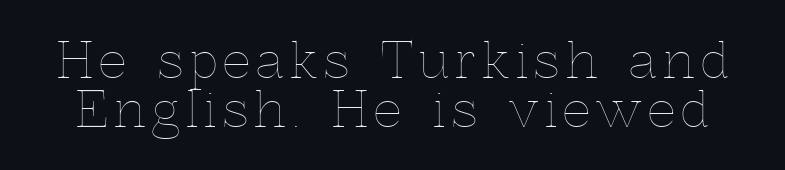
Underline: absent. Ink coverage per letter is moderate at most. Notice how the stems are strictly vertical — no italics here. Each letter keeps its own natural width here, so spacing adapts to shape. Vertically, the passage feels compressed, each row crowding the next.
